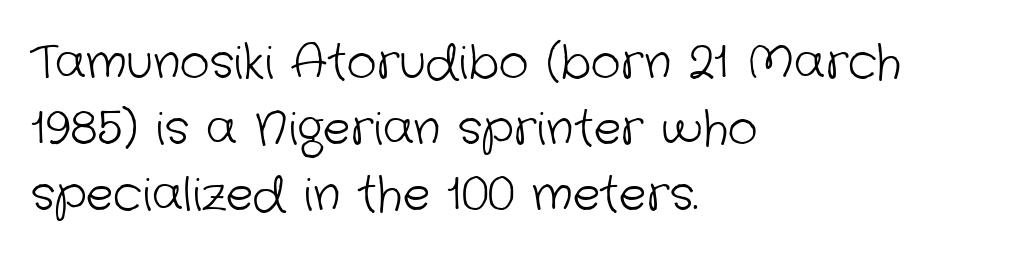
{"serif": "no", "bold": "no", "weight": "light", "width": "normal", "stroke_contrast": "low", "x_height": "medium", "monospaced": "no", "underline": "no", "align": "left", "line_spacing": "normal", "line_spacing_ratio": 1.43, "letter_spacing": "normal", "letter_spacing_em": 0.0, "glyph_px": 46}
